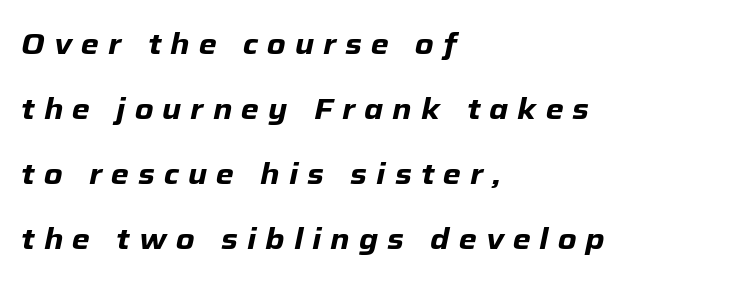
Q: Is the text bold? A: Yes.
Q: Is the text italic (slanted)? A: Yes, it leans right by about 12 degrees.
Q: Is the text underlined? A: No.
Q: How is the paragraph aligned? A: Left-aligned.
Q: Is the spacing between letters normal or unusually wide? A: Unusually wide.
Q: Is the spacing between lines tight, normal or loose? A: Loose.
Q: Width (condensed, normal, or wide)? A: Normal.
Q: Stroke contrast? A: Low.
Q: x-height? A: Medium.
Q: Monospaced? A: No.
